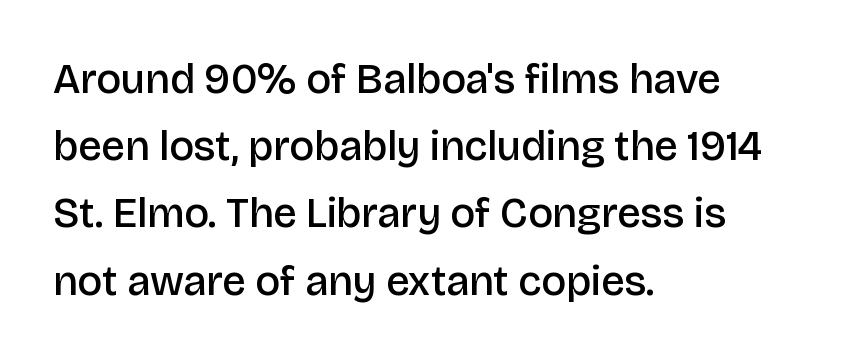
{"serif": "no", "italic": "no", "bold": "semi", "weight": "semibold", "width": "normal", "stroke_contrast": "low", "x_height": "large", "monospaced": "no", "underline": "no", "align": "left", "line_spacing": "normal", "line_spacing_ratio": 1.6, "letter_spacing": "normal", "letter_spacing_em": 0.0, "glyph_px": 42}
